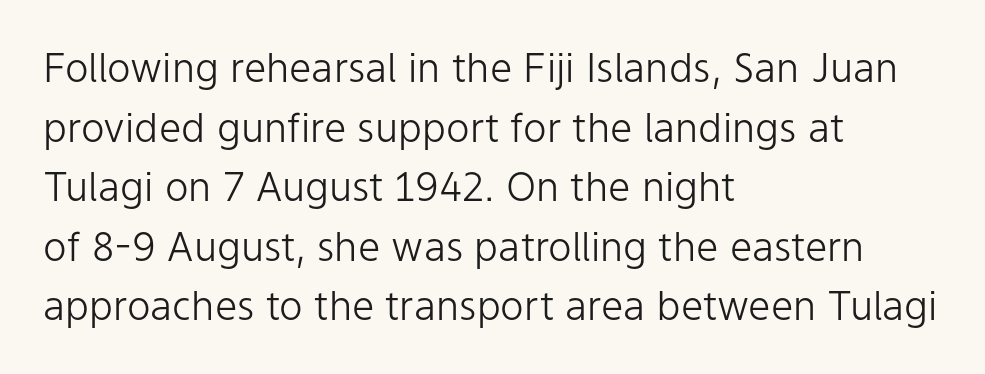
Character widths vary here, with narrow letters taking less room than wide ones. The weight tops out at a normal text grade. The type sits square on the baseline with zero lean. Each word holds together tightly as a unit, with standard inter-letter gaps.
